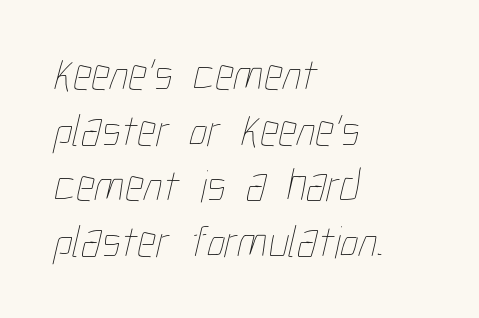
The image shows 46 px thin, condensed type; set left-aligned, line spacing 1.21x, normal letter spacing, not underlined; low stroke contrast and a medium x-height.
